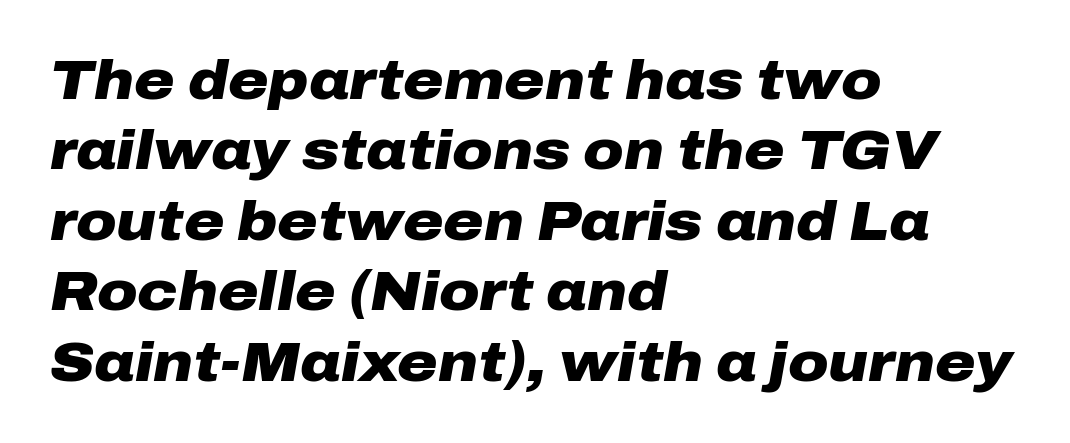
Looks like regular typesetting: each glyph gets only the width it needs. Spacing between characters is what you'd get straight out of the box. The passage is arranged the way most books set body copy — flush left. The rows are spaced the way most documents space them. An italicized treatment has been applied to the whole sample.
